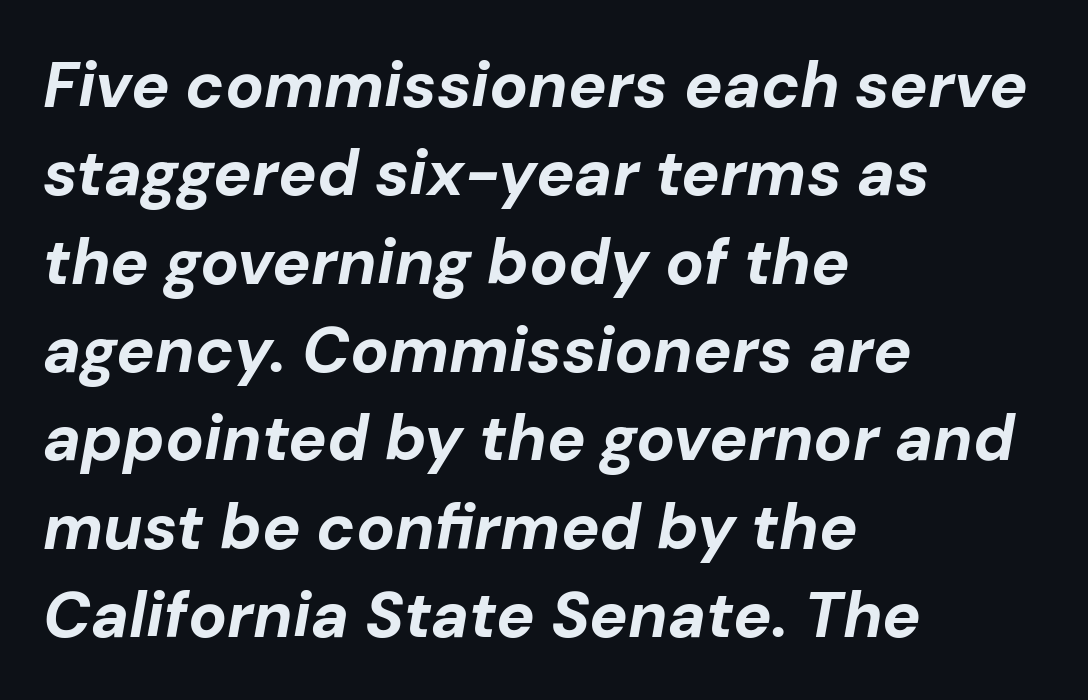
Q: Is the text bold? A: Yes.
Q: Is the text italic (slanted)? A: Yes, it leans right by about 10 degrees.
Q: Is the text underlined? A: No.
Q: How is the paragraph aligned? A: Left-aligned.
Q: Is the spacing between letters normal or unusually wide? A: Normal.
Q: Is the spacing between lines tight, normal or loose? A: Normal.
Q: Width (condensed, normal, or wide)? A: Normal.
Q: Stroke contrast? A: Low.
Q: x-height? A: Medium.
Q: Monospaced? A: No.
